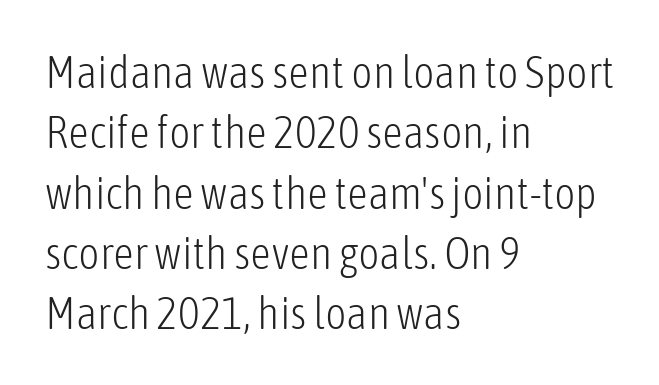
Glance below the letters and you will spot only blank space. Heaviness? Minimal to ordinary, like unemphasized prose. The type is set solid horizontally, with unmodified tracking. Typographically, this falls in the sans-serif category. Looks like regular typesetting: each glyph gets only the width it needs. In terms of leading, this rendering sits right in the middle.
